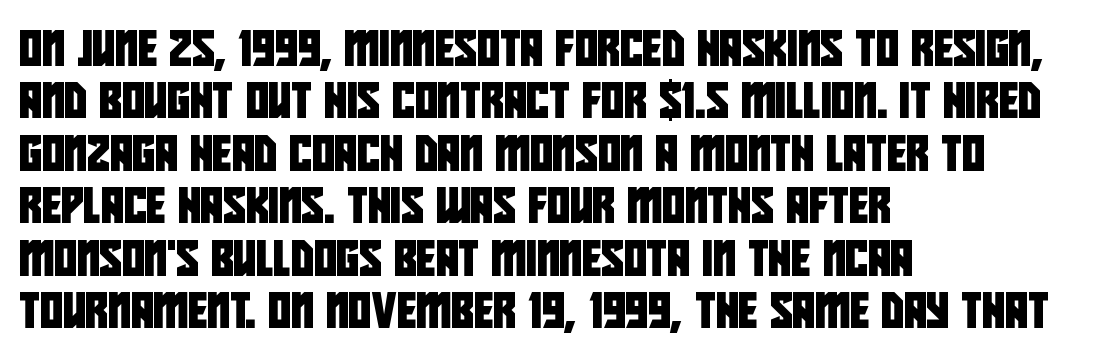
Q: Is the typeface a serif or a sans-serif typeface? A: Sans-serif.
Q: Is the text underlined? A: No.
Q: How is the paragraph aligned? A: Left-aligned.
Q: Is the spacing between letters normal or unusually wide? A: Normal.
Q: Is the spacing between lines tight, normal or loose? A: Normal.
Q: Width (condensed, normal, or wide)? A: Condensed.
Q: Stroke contrast? A: Low.
Q: x-height? A: Large.
Q: Monospaced? A: No.
